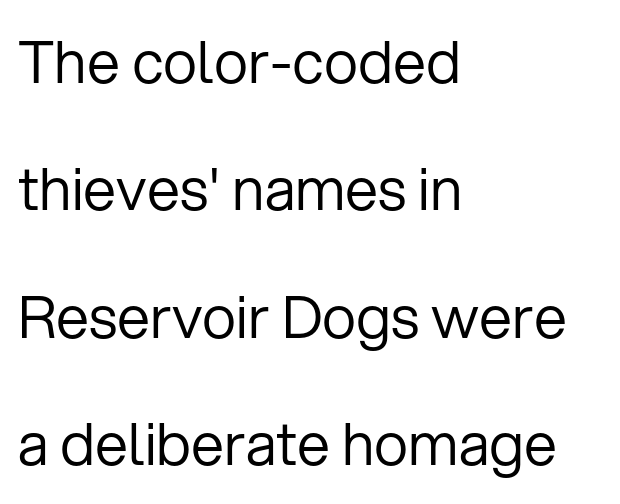
Q: Is the text bold? A: No.
Q: Is the text italic (slanted)? A: No, it is upright.
Q: Is the typeface a serif or a sans-serif typeface? A: Sans-serif.
Q: Is the text underlined? A: No.
Q: How is the paragraph aligned? A: Left-aligned.
Q: Is the spacing between letters normal or unusually wide? A: Normal.
Q: Is the spacing between lines tight, normal or loose? A: Loose.
Q: Width (condensed, normal, or wide)? A: Normal.
Q: Stroke contrast? A: Low.
Q: x-height? A: Medium.
Q: Monospaced? A: No.
